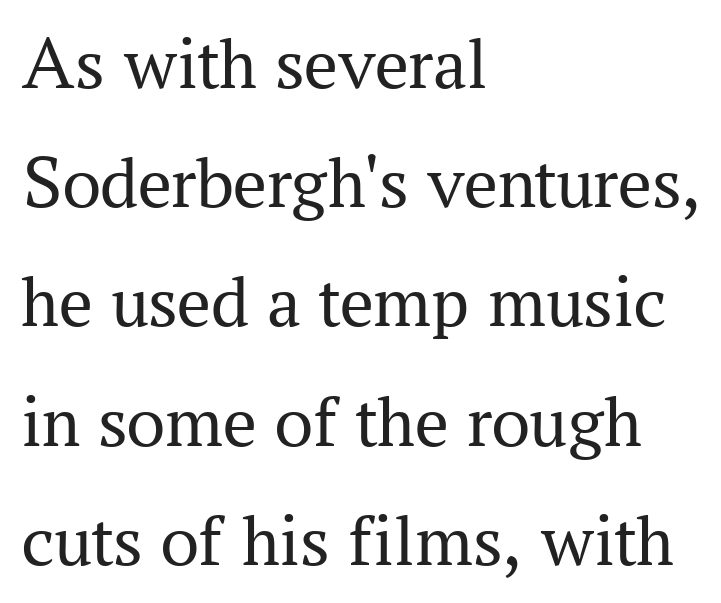
The paragraph shown leans on its left margin. Observe the serifs anchoring each vertical stroke in this sample. Italic: no, the glyphs are upright roman. A typesetter would call this zero additional tracking.
